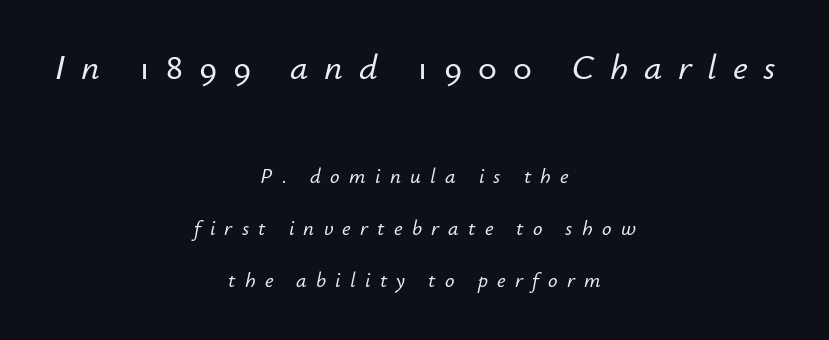
An italicized treatment has been applied to the whole sample. Words appear elongated and porous because spacing is wide. Whoever set this chose breathing room over compactness in the vertical rhythm. The specimen omits any rule beneath the text block's lines. Note: larger setting up top, smaller setting below.
